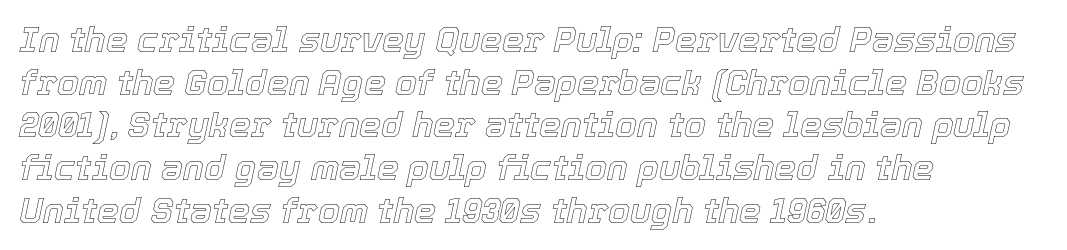
Letter spacing: default. The space beneath each line is pristine and unruled. This sample has the flowing, uneven cadence of proportional lettering. Tall strokes in this sample are angled rather than plumb. These lines are set flush left with a ragged right edge.
